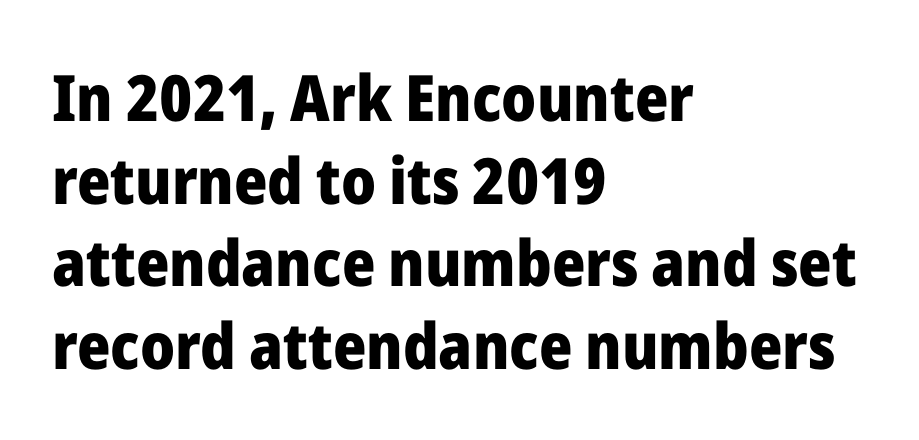
The image shows 64 px heavy sans-serif type, upright; set left-aligned, normal line spacing (1.29x), normal letter spacing, not underlined; low stroke contrast and a medium x-height.
